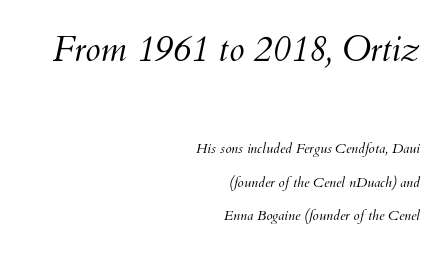
The image shows 35 px light type, italic (leaning right); set right-aligned, loose line spacing (2.42x), normal letter spacing, not underlined; the first (top) block is 2.5x larger; medium stroke contrast and a small x-height.
